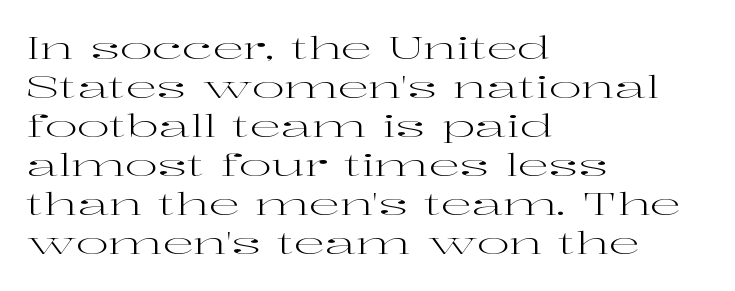
Q: Is the text bold? A: No.
Q: Is the text italic (slanted)? A: No, it is upright.
Q: Is the typeface a serif or a sans-serif typeface? A: Serif.
Q: Is the text underlined? A: No.
Q: How is the paragraph aligned? A: Left-aligned.
Q: Is the spacing between letters normal or unusually wide? A: Normal.
Q: Is the spacing between lines tight, normal or loose? A: Normal.
Q: Width (condensed, normal, or wide)? A: Wide.
Q: Stroke contrast? A: High.
Q: x-height? A: Medium.
Q: Monospaced? A: No.
